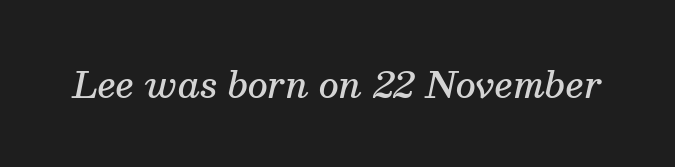
The rendering keeps characters at their native spacing. This sample uses a serif face. Stroke thickness is moderately raised; the sample reads as semibold. Do the characters align in a grid? No, the font is proportional. This rendering features lettering with no underline. When letters slant like this, we call the style italic.
